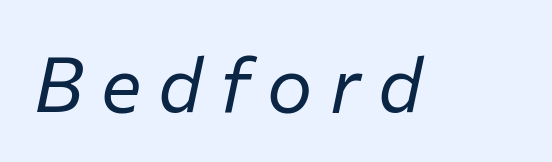
{"italic": "yes", "lean": "right", "slant_degrees": 12, "bold": "no", "weight": "regular", "width": "normal", "stroke_contrast": "low", "x_height": "medium", "monospaced": "no", "underline": "no", "letter_spacing": "wide", "letter_spacing_em": 0.23, "glyph_px": 76}
